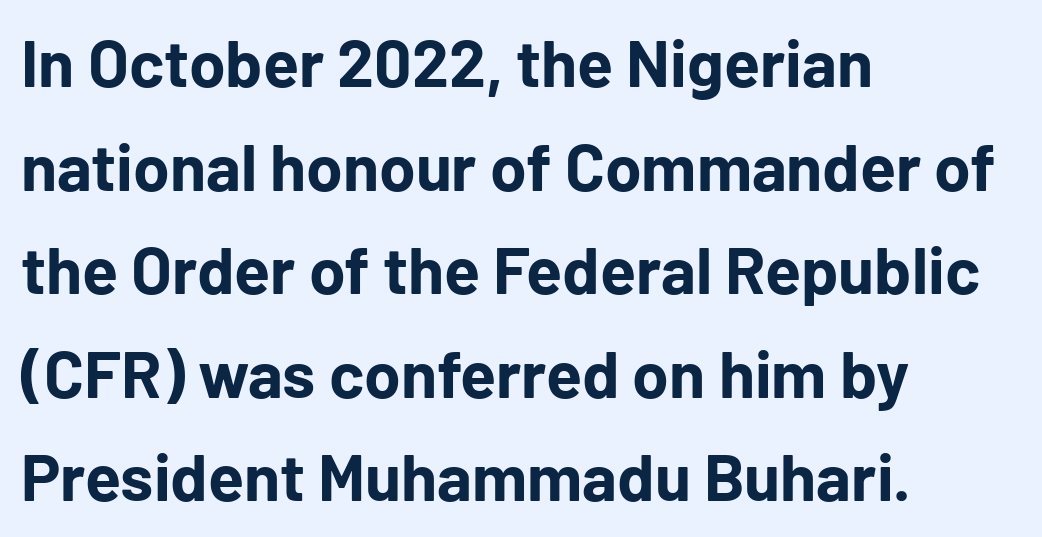
Reading down the block, your eye returns to a fixed left position each line. A full-strength bold gives these letters their thick strokes. Anything drawn beneath the words? Only blank space. Standard letterfit; no display-style spreading of the glyphs. Ordinary non-slanted type is in use. Unlike a traditional serif, this face leaves its strokes unadorned.
